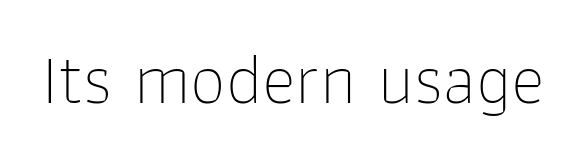
The typeface has the unassuming heft of standard copy or less. A typesetter would call this proportional, since set widths differ per character. Nothing sits at the stroke ends, so this counts as sans-serif. Default kerning and tracking; the words read as compact shapes. The string is rendered with underlining switched off.
